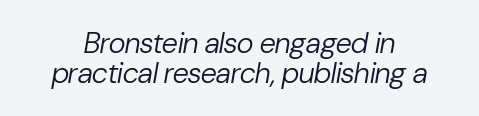
Q: Is the text bold? A: No.
Q: Is the text italic (slanted)? A: Yes, it leans right by about 10 degrees.
Q: Is the text underlined? A: No.
Q: Is the spacing between letters normal or unusually wide? A: Normal.
Q: Is the spacing between lines tight, normal or loose? A: Tight.
Q: Width (condensed, normal, or wide)? A: Normal.
Q: Stroke contrast? A: Low.
Q: x-height? A: Medium.
Q: Monospaced? A: No.
